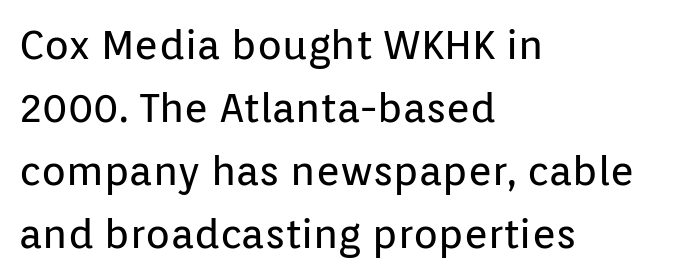
The image shows 41 px regular-weight sans-serif type, upright; set left-aligned, normal line spacing (1.54x), normal letter spacing, not underlined; low stroke contrast and a medium x-height.
